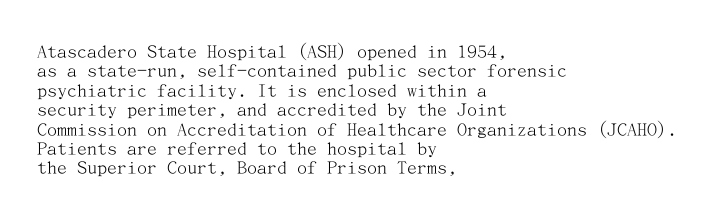
The image shows 20 px text type, upright; set left-aligned, tight line spacing (0.97x), normal letter spacing, not underlined.
